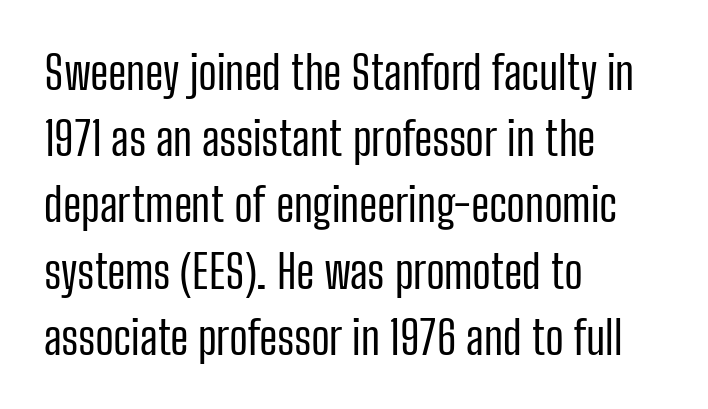
The image shows 46 px regular-weight, condensed sans-serif type, upright; set left-aligned, normal line spacing (1.44x), normal letter spacing, not underlined; low stroke contrast and a medium x-height.
